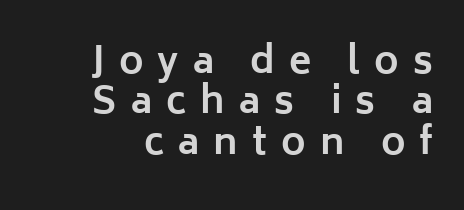
{"serif": "no", "italic": "no", "bold": "yes", "weight": "bold", "width": "normal", "stroke_contrast": "low", "x_height": "medium", "monospaced": "no", "underline": "no", "align": "right", "line_spacing": "tight", "line_spacing_ratio": 1.09, "letter_spacing": "wide", "letter_spacing_em": 0.38, "glyph_px": 37}
